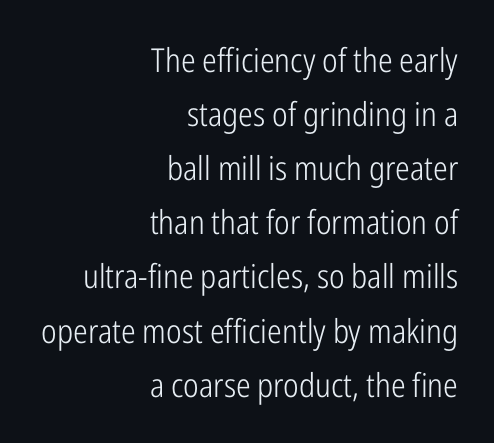
Q: Is the text bold? A: No.
Q: Is the text italic (slanted)? A: No, it is upright.
Q: Is the typeface a serif or a sans-serif typeface? A: Sans-serif.
Q: Is the text underlined? A: No.
Q: How is the paragraph aligned? A: Right-aligned.
Q: Is the spacing between letters normal or unusually wide? A: Normal.
Q: Is the spacing between lines tight, normal or loose? A: Normal.
Q: Width (condensed, normal, or wide)? A: Condensed.
Q: Stroke contrast? A: Low.
Q: x-height? A: Medium.
Q: Monospaced? A: No.
